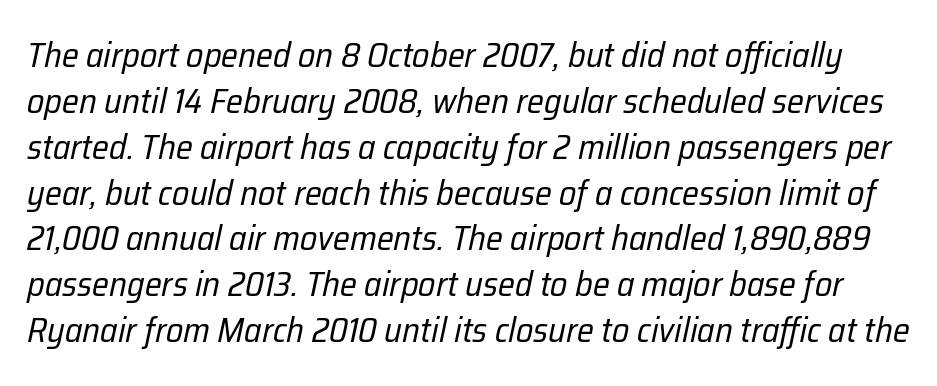
Q: Is the text bold? A: No.
Q: Is the text italic (slanted)? A: Yes, it leans right by about 12 degrees.
Q: Is the text underlined? A: No.
Q: Is the spacing between letters normal or unusually wide? A: Normal.
Q: Is the spacing between lines tight, normal or loose? A: Normal.
Q: Width (condensed, normal, or wide)? A: Condensed.
Q: Stroke contrast? A: Low.
Q: x-height? A: Medium.
Q: Monospaced? A: No.
